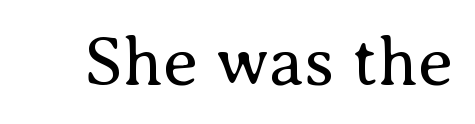
Small tapered or slab feet sit at the stroke ends, so this counts as serif. Glance below the letters and you will spot only blank space. Is the type heavy? It reads as light-to-regular instead. Words appear dense and cohesive because spacing is normal. The face used here is proportionally spaced, like ordinary book or web type. This is roman type, the default non-slanted kind.
